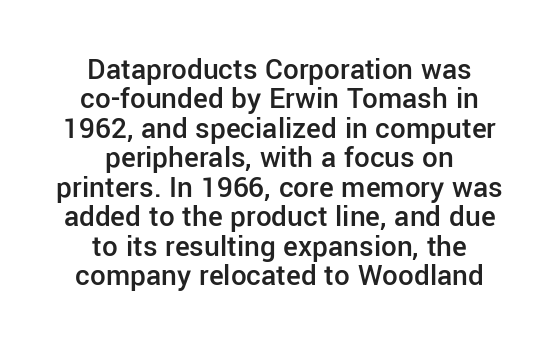
Q: Is the text bold? A: Semi-bold.
Q: Is the text italic (slanted)? A: No, it is upright.
Q: Is the typeface a serif or a sans-serif typeface? A: Sans-serif.
Q: Is the text underlined? A: No.
Q: How is the paragraph aligned? A: Centered.
Q: Is the spacing between letters normal or unusually wide? A: Normal.
Q: Is the spacing between lines tight, normal or loose? A: Tight.
Q: Width (condensed, normal, or wide)? A: Normal.
Q: Stroke contrast? A: Low.
Q: x-height? A: Medium.
Q: Monospaced? A: No.
